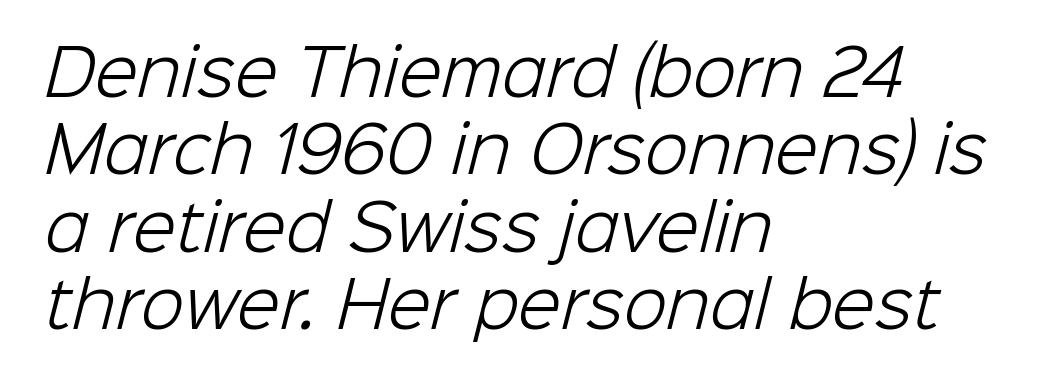
The string is rendered with underlining switched off. Each letter keeps its own natural width here, so spacing adapts to shape. Horizontally, the lines are justified to the leading edge only. The face used here is a sans, in the tradition of grotesques and geometrics.
